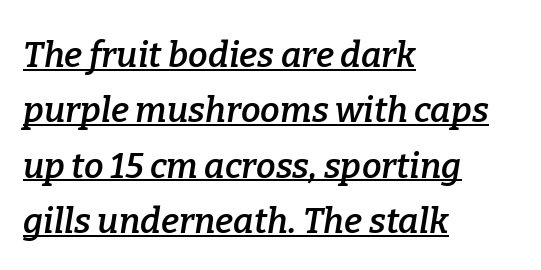
Q: Is the text bold? A: Semi-bold.
Q: Is the text italic (slanted)? A: Yes, it leans right by about 9 degrees.
Q: Is the typeface a serif or a sans-serif typeface? A: Serif.
Q: Is the text underlined? A: Yes.
Q: How is the paragraph aligned? A: Left-aligned.
Q: Is the spacing between letters normal or unusually wide? A: Normal.
Q: Is the spacing between lines tight, normal or loose? A: Normal.
Q: Width (condensed, normal, or wide)? A: Normal.
Q: Stroke contrast? A: Low.
Q: x-height? A: Medium.
Q: Monospaced? A: No.
